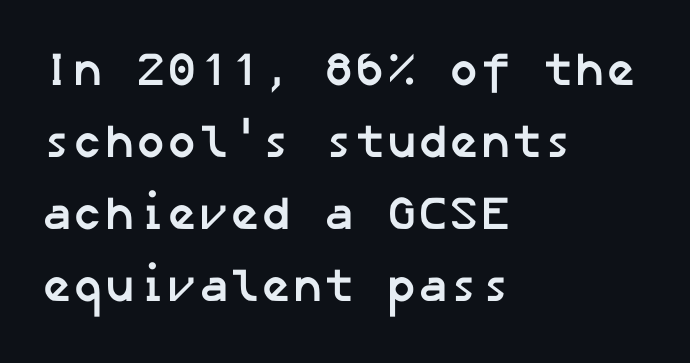
The image shows 47 px semibold sans-serif type; set left-aligned, normal line spacing (1.53x), normal letter spacing, not underlined; low stroke contrast and a medium x-height.
